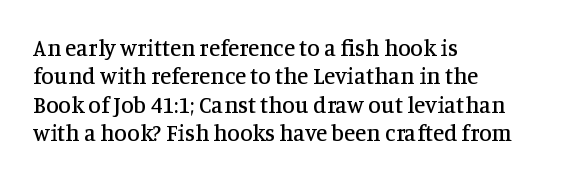
Q: Is the text italic (slanted)? A: No, it is upright.
Q: Is the text underlined? A: No.
Q: How is the paragraph aligned? A: Left-aligned.
Q: Is the spacing between letters normal or unusually wide? A: Normal.
